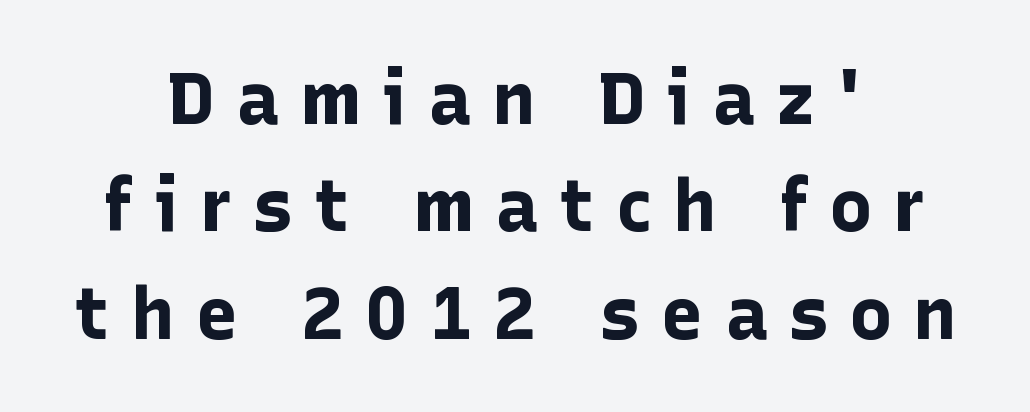
{"serif": "no", "italic": "no", "bold": "yes", "weight": "bold", "width": "normal", "stroke_contrast": "low", "x_height": "medium", "monospaced": "no", "underline": "no", "align": "center", "line_spacing": "normal", "line_spacing_ratio": 1.49, "letter_spacing": "wide", "letter_spacing_em": 0.29, "glyph_px": 72}
